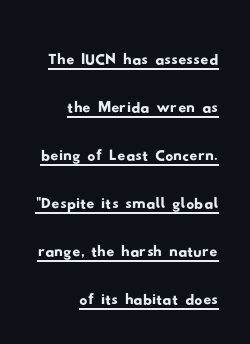
{"serif": "no", "width": "wide", "stroke_contrast": "low", "x_height": "small", "monospaced": "no", "underline": "yes", "align": "right", "line_spacing_ratio": 1.2, "letter_spacing": "normal", "letter_spacing_em": 0.0, "glyph_px": 40}
